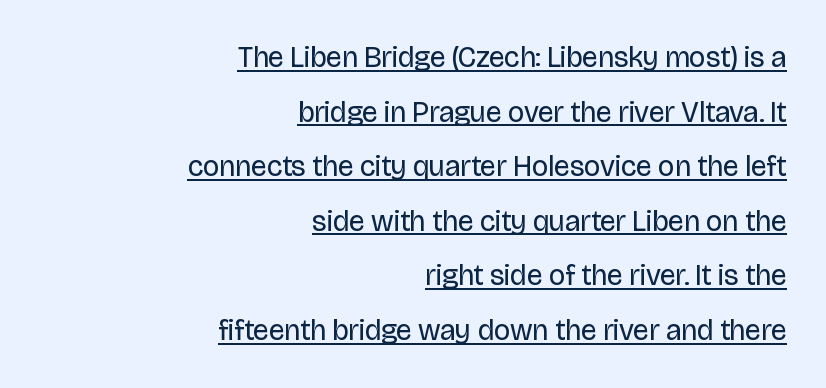
Q: Is the text bold? A: No.
Q: Is the text italic (slanted)? A: No, it is upright.
Q: Is the typeface a serif or a sans-serif typeface? A: Sans-serif.
Q: Is the text underlined? A: Yes.
Q: How is the paragraph aligned? A: Right-aligned.
Q: Is the spacing between letters normal or unusually wide? A: Normal.
Q: Width (condensed, normal, or wide)? A: Normal.
Q: Stroke contrast? A: Low.
Q: x-height? A: Large.
Q: Monospaced? A: No.
